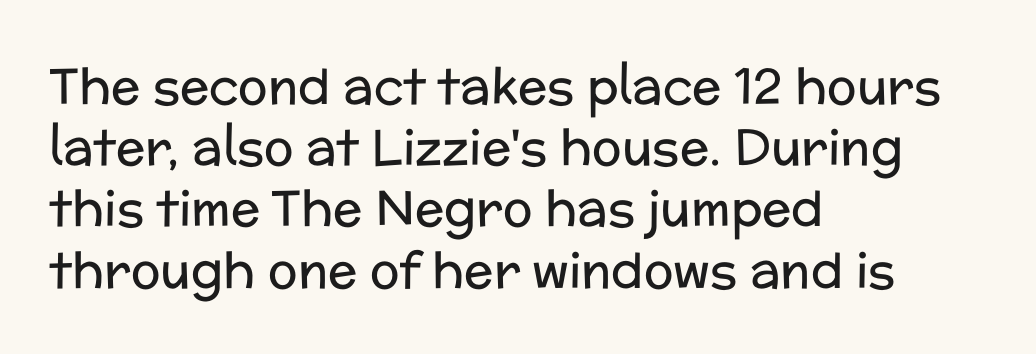
Horizontally, the lines are justified to the leading edge only. Serifs: no, the terminals of the letterforms are clean. The type sits square on the baseline with zero lean. The face used here is proportionally spaced, like ordinary book or web type. A light-to-regular cut is what we see here.
